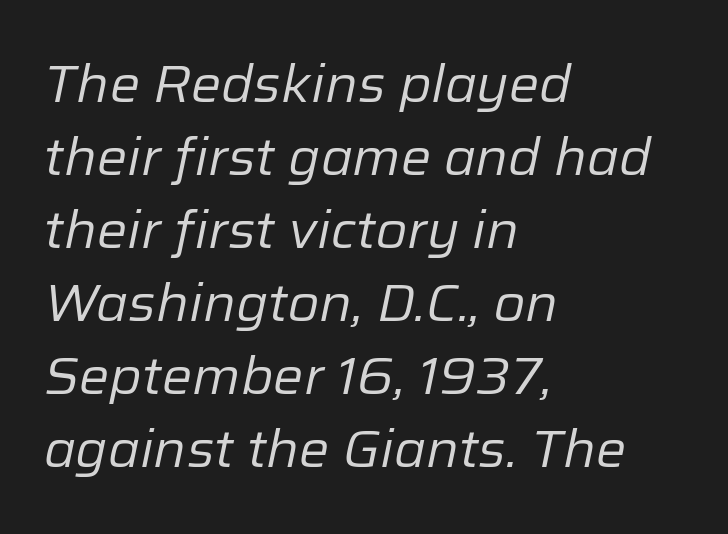
The image shows 51 px regular-weight type, italic (leaning right); set left-aligned, normal line spacing (1.43x), normal letter spacing, not underlined; low stroke contrast and a medium x-height.
